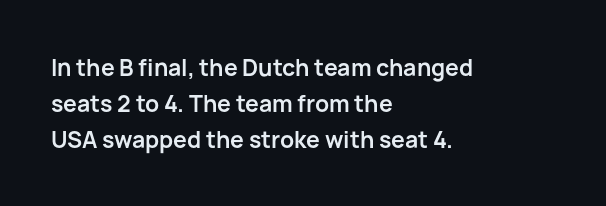
Q: Is the text bold? A: Yes.
Q: Is the text italic (slanted)? A: No, it is upright.
Q: Is the text underlined? A: No.
Q: How is the paragraph aligned? A: Left-aligned.
Q: Is the spacing between letters normal or unusually wide? A: Normal.
Q: Is the spacing between lines tight, normal or loose? A: Normal.
